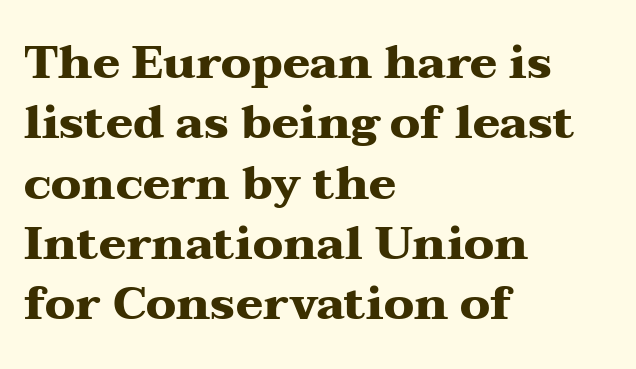
Every letter is thick-stroked: bold, no question. Each letter's strokes conclude with small projecting serifs. Unmarked baselines from the first word to the last. It's the straight-up-and-down kind of type. Alignment: flush left.
